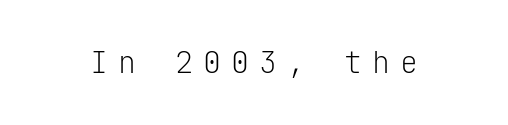
The letters stand straight up with perfectly vertical stems. This is not heavy type; no bold has been used. Examine the stroke ends and you'll find no serifs. The line texture is sparse and dotted thanks to wide tracking. Anything drawn beneath the words? Only blank space.
